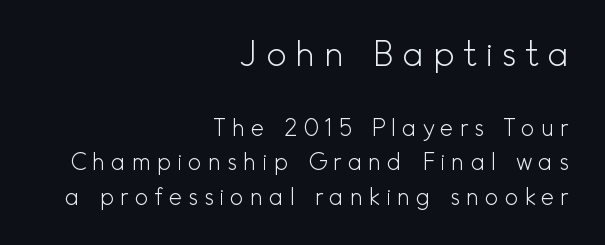
The glyphs in this specimen are sans serif. Is there any slant? The stems are plumb. The first block has been scaled up relative to the second. Display-style spreading of the glyphs; the letterfit is very open. The space directly below the letters is spotless.
